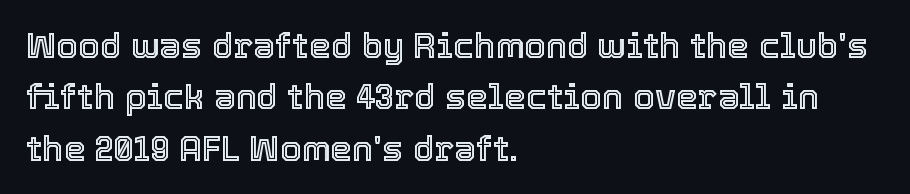
Just letters on the line, the space beneath them empty. Summary of vertical rhythm: regular, with standard interline spacing. The typesetter chose a ragged-right arrangement here. Posture: straight, roman, zero tilt. The rendering keeps characters at their native spacing. Varying glyph widths throughout — classic text-font behaviour.
